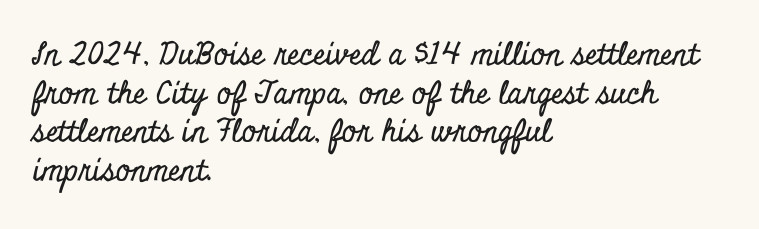
Plain, unruled lines of type. The passage shown is typeset with a serif family. Looks like regular typesetting: each glyph gets only the width it needs. A normal amount of white space separates one row of letters from the next. The type is set solid horizontally, with unmodified tracking.
